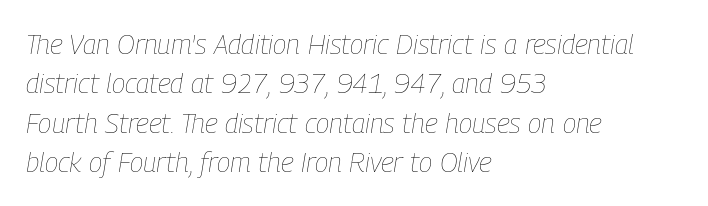
Q: Is the text bold? A: No.
Q: Is the text italic (slanted)? A: Yes, it leans right by about 9 degrees.
Q: Is the text underlined? A: No.
Q: How is the paragraph aligned? A: Left-aligned.
Q: Is the spacing between letters normal or unusually wide? A: Normal.
Q: Is the spacing between lines tight, normal or loose? A: Normal.
Q: Width (condensed, normal, or wide)? A: Condensed.
Q: Stroke contrast? A: Low.
Q: x-height? A: Medium.
Q: Monospaced? A: No.
